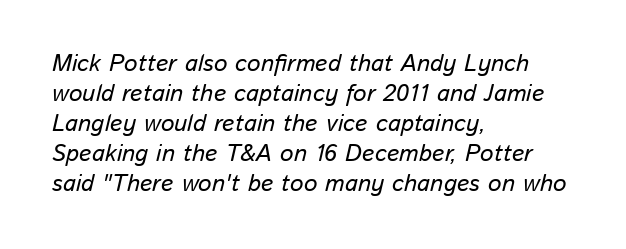
The image shows 24 px text type, italic (leaning right); set left-aligned, normal line spacing (1.25x), normal letter spacing, not underlined.
